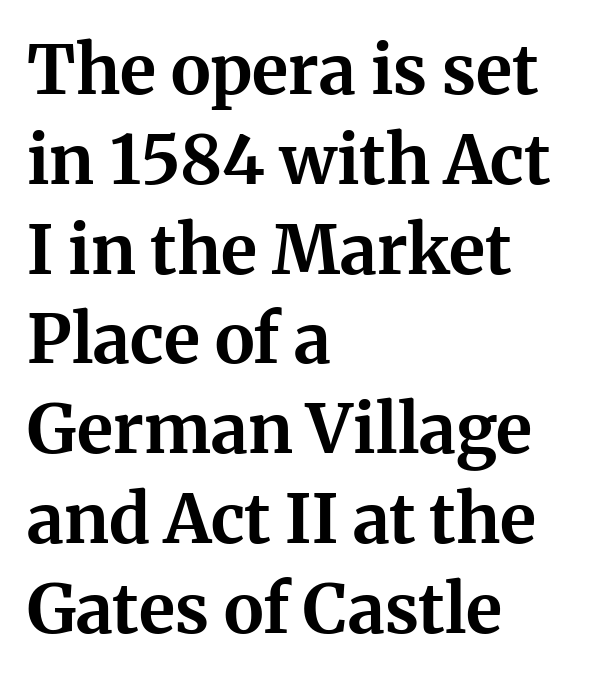
The image shows 68 px bold serif type, upright; set left-aligned, normal line spacing (1.32x), normal letter spacing, not underlined; medium stroke contrast and a medium x-height.
